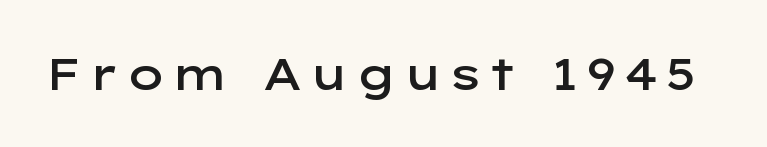
{"serif": "no", "italic": "no", "bold": "semi", "weight": "semibold", "width": "wide", "stroke_contrast": "low", "x_height": "medium", "monospaced": "no", "underline": "no", "glyph_px": 45}
